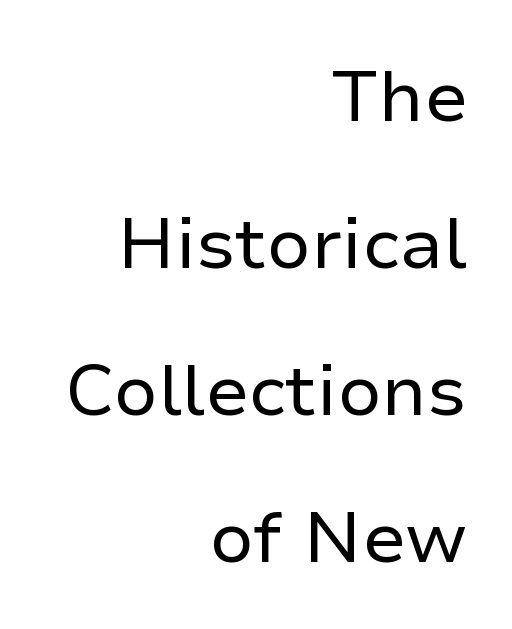
Weight: in the light-to-regular range. Each letter's strokes conclude bluntly, with no projecting serifs. Between one letter and the next there's only the usual sliver of space. Is the block centered? No — it sits flush against the right margin.
